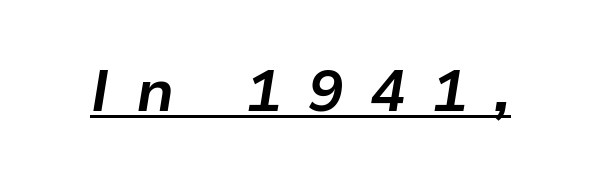
{"italic": "yes", "lean": "right", "slant_degrees": 9, "bold": "yes", "weight": "bold", "width": "normal", "stroke_contrast": "low", "x_height": "medium", "monospaced": "no", "underline": "yes", "letter_spacing": "wide", "letter_spacing_em": 0.45, "glyph_px": 59}
